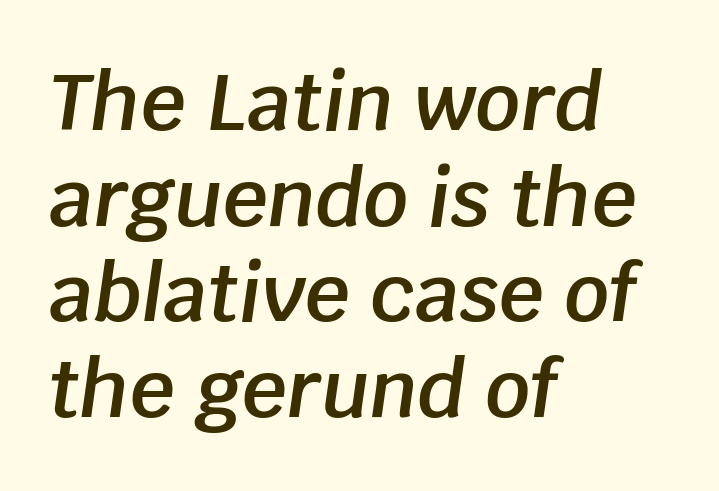
The image shows 79 px semibold type, italic (leaning right); set left-aligned, line spacing 1.21x, normal letter spacing, not underlined; low stroke contrast and a large x-height.
